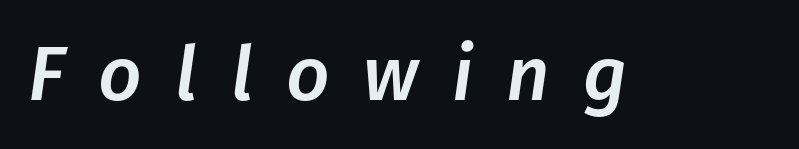
The image shows 76 px text type, italic (leaning right); set unusually wide letter spacing (+0.44 em), not underlined; low stroke contrast and a medium x-height.
